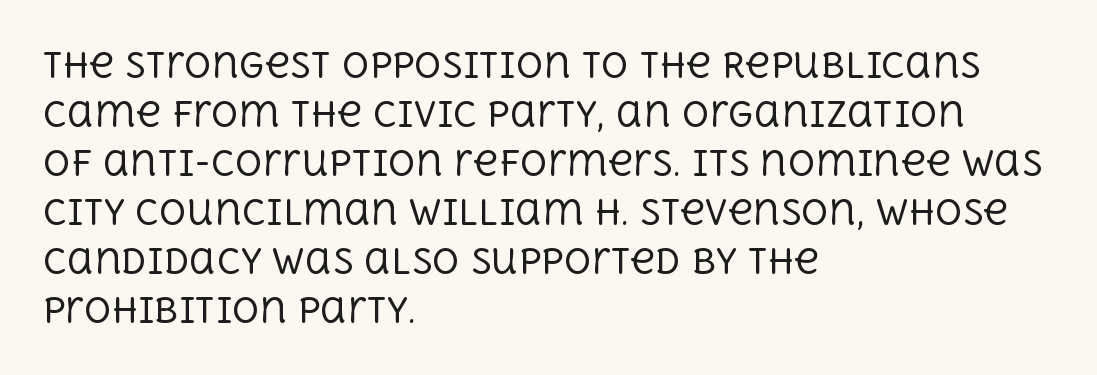
{"serif": "yes", "italic": "no", "bold": "no", "weight": "regular", "width": "normal", "x_height": "large", "monospaced": "no", "underline": "no", "align": "left", "line_spacing": "normal", "line_spacing_ratio": 1.44, "letter_spacing": "normal", "letter_spacing_em": 0.0, "glyph_px": 34}
